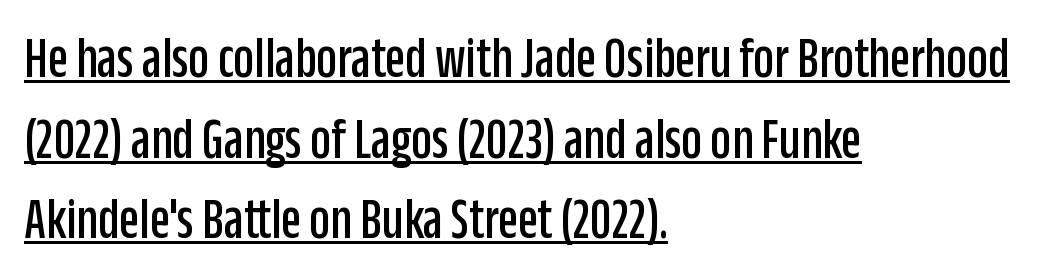
These lines are composed in type without serifs. This rendering uses left alignment, leaving the right contour irregular. Has an underline been added? It has. The rendering uses natural spacing where letterforms have individual widths. Does extra space separate the letters? No, they use regular spacing.
